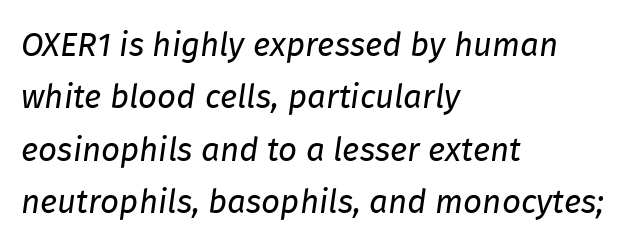
The image shows 33 px regular-weight type, italic (leaning right); set left-aligned, normal line spacing (1.59x), normal letter spacing, not underlined; low stroke contrast and a medium x-height.
